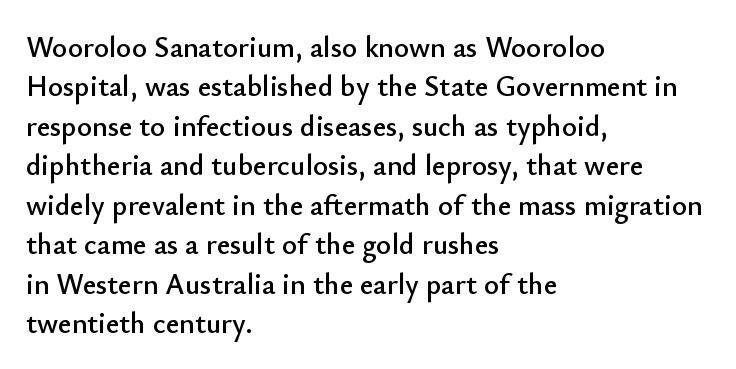
Q: Is the text italic (slanted)? A: No, it is upright.
Q: Is the typeface a serif or a sans-serif typeface? A: Sans-serif.
Q: Is the text underlined? A: No.
Q: How is the paragraph aligned? A: Left-aligned.
Q: Is the spacing between letters normal or unusually wide? A: Normal.
Q: Is the spacing between lines tight, normal or loose? A: Normal.
Q: Width (condensed, normal, or wide)? A: Normal.
Q: Stroke contrast? A: Low.
Q: x-height? A: Small.
Q: Monospaced? A: No.
